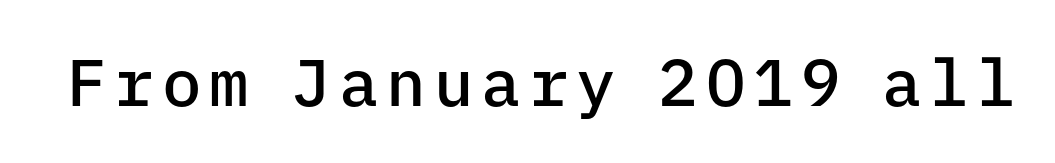
Q: Is the text bold? A: Semi-bold.
Q: Is the text italic (slanted)? A: No, it is upright.
Q: Is the typeface a serif or a sans-serif typeface? A: Sans-serif.
Q: Is the text underlined? A: No.
Q: Width (condensed, normal, or wide)? A: Normal.
Q: Stroke contrast? A: Low.
Q: x-height? A: Medium.
Q: Monospaced? A: Yes.
